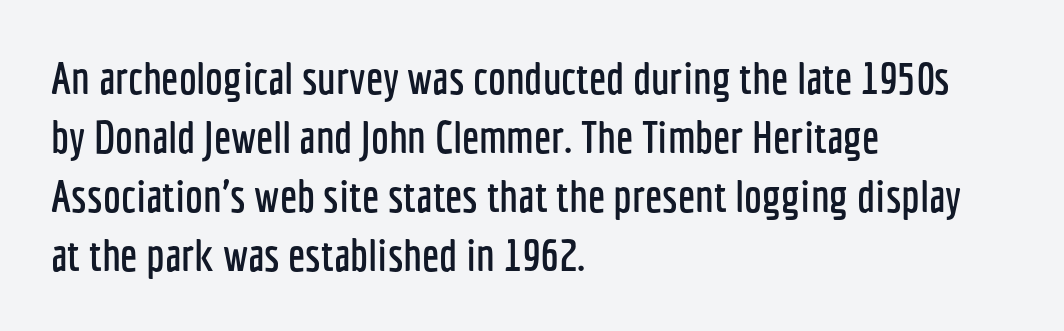
The image shows 45 px condensed sans-serif type, upright; set left-aligned, normal line spacing (1.31x), normal letter spacing, not underlined; low stroke contrast and a medium x-height.
